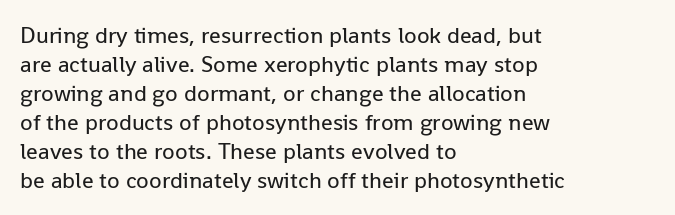
A typesetter would call this zero additional tracking. If you drew a line through each stem, it would be perfectly vertical. This block has exactly the height ordinary leading produces. Teacher's note: observe the even left margin — that is flush-left alignment. The area under the type is left untouched. This is not heavy type; no bold has been used.
